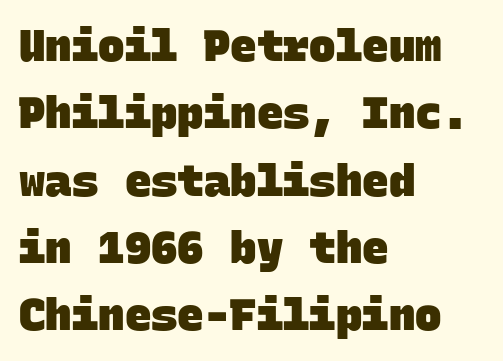
Q: Is the text bold? A: Yes.
Q: Is the typeface a serif or a sans-serif typeface? A: Sans-serif.
Q: Is the text underlined? A: No.
Q: How is the paragraph aligned? A: Left-aligned.
Q: Is the spacing between letters normal or unusually wide? A: Normal.
Q: Is the spacing between lines tight, normal or loose? A: Normal.
Q: Width (condensed, normal, or wide)? A: Normal.
Q: Stroke contrast? A: Low.
Q: x-height? A: Large.
Q: Monospaced? A: Yes.
